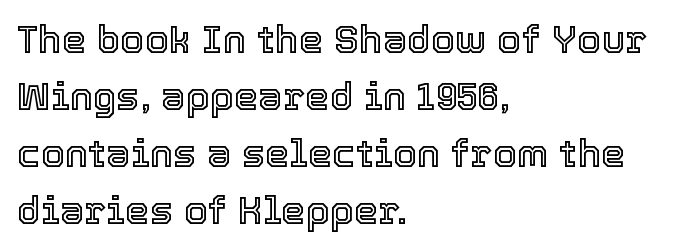
The passage shown is typed in a proportional face where columns would drift. Ascenders rise straight up at ninety degrees. Only glyphs here, with clear space below each row. Spacing between characters is what you'd get straight out of the box. If you drew a ruler down the left edge, every line would touch it.
